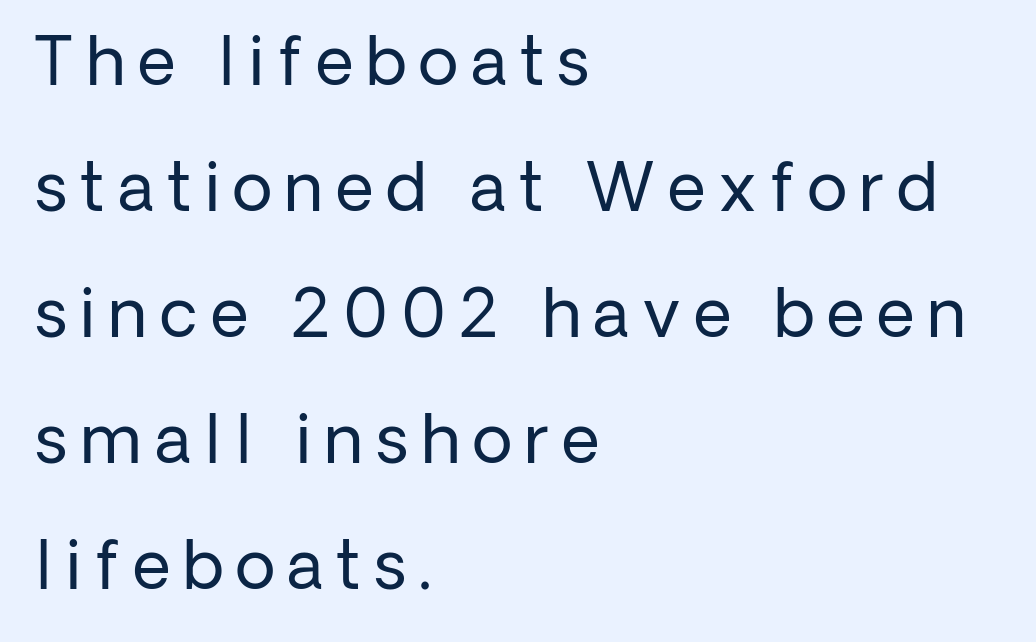
The image shows 66 px regular-weight sans-serif type, upright; set left-aligned, loose line spacing (1.91x), unusually wide letter spacing (+0.2 em), not underlined; low stroke contrast and a medium x-height.
